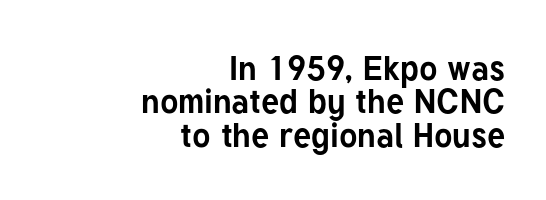
{"serif": "no", "italic": "no", "bold": "yes", "weight": "bold", "width": "normal", "stroke_contrast": "low", "x_height": "medium", "monospaced": "no", "underline": "no", "align": "right", "line_spacing": "tight", "line_spacing_ratio": 0.98, "letter_spacing": "normal", "letter_spacing_em": 0.0, "glyph_px": 34}
